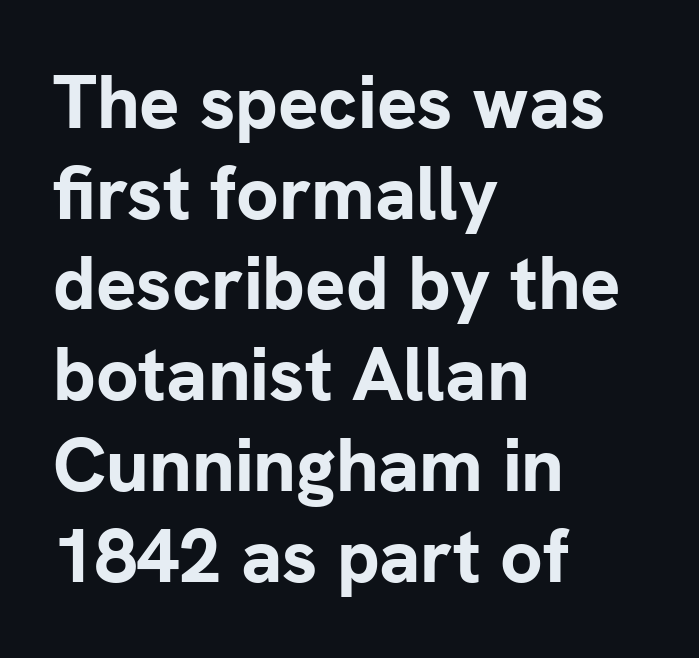
The passage shown is typed in a proportional face where columns would drift. The ragged edge is on the right, which tells us the setting is flush left. Thick stems and heavy bowls — unmistakably bold. Unmarked baselines from the first word to the last.
